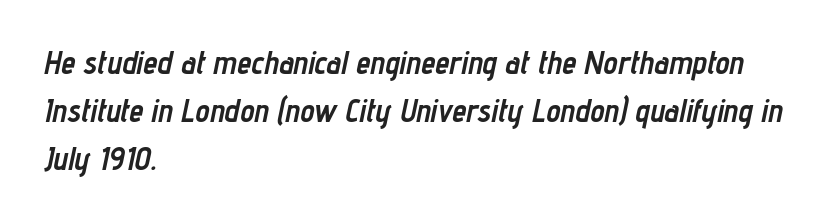
The image shows 32 px semibold, condensed type, italic (leaning right); set left-aligned, normal line spacing (1.5x), normal letter spacing, not underlined; low stroke contrast and a medium x-height.
